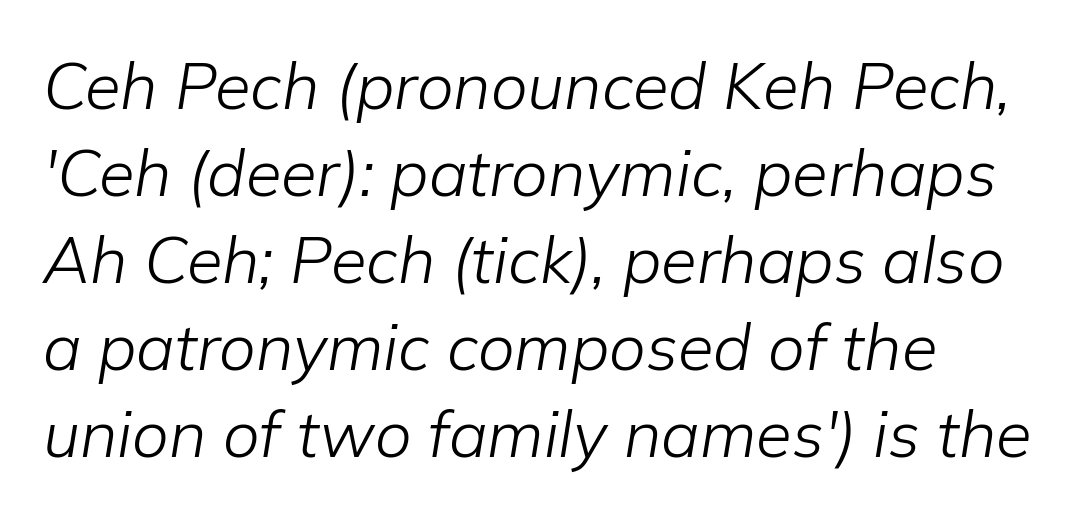
Q: Is the text bold? A: No.
Q: Is the text italic (slanted)? A: Yes, it leans right by about 9 degrees.
Q: Is the text underlined? A: No.
Q: How is the paragraph aligned? A: Left-aligned.
Q: Is the spacing between letters normal or unusually wide? A: Normal.
Q: Is the spacing between lines tight, normal or loose? A: Normal.
Q: Width (condensed, normal, or wide)? A: Normal.
Q: Stroke contrast? A: Low.
Q: x-height? A: Medium.
Q: Monospaced? A: No.
